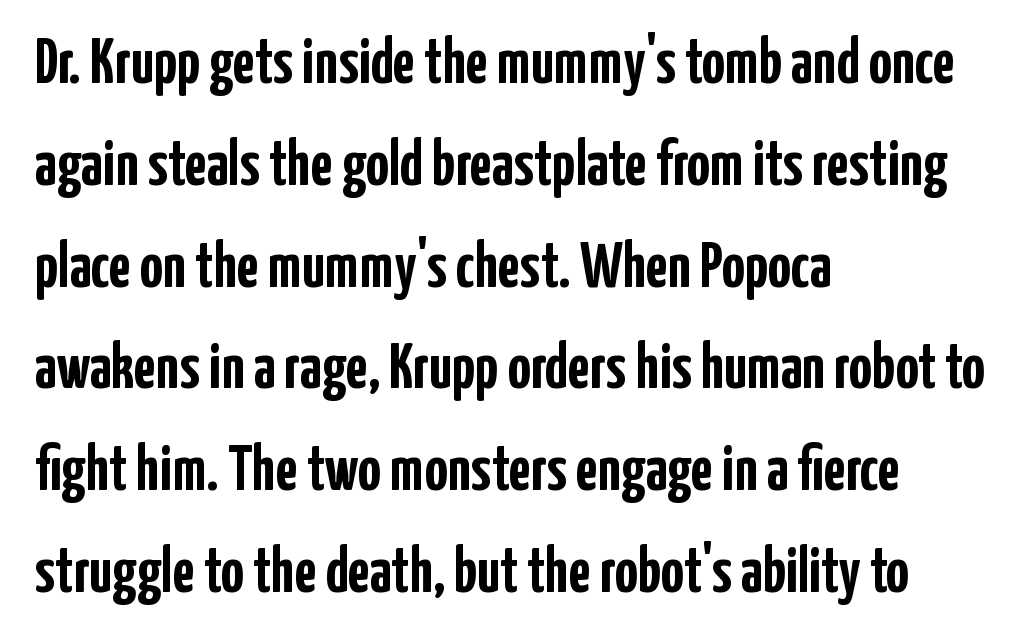
{"serif": "no", "italic": "no", "bold": "yes", "weight": "semibold", "width": "condensed", "stroke_contrast": "low", "x_height": "medium", "monospaced": "no", "underline": "no", "align": "left", "line_spacing": "normal", "line_spacing_ratio": 1.59, "letter_spacing": "normal", "letter_spacing_em": 0.0, "glyph_px": 64}
